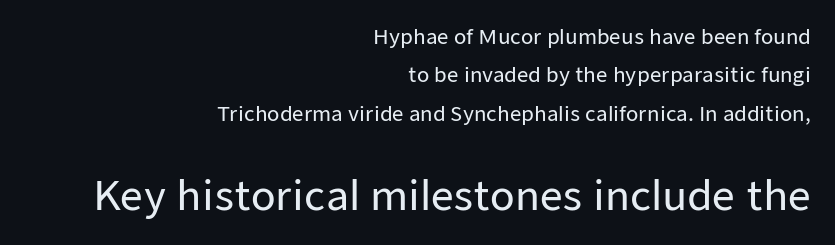
Q: Is the text italic (slanted)? A: No, it is upright.
Q: Is the typeface a serif or a sans-serif typeface? A: Sans-serif.
Q: Is the text underlined? A: No.
Q: How is the paragraph aligned? A: Right-aligned.
Q: Is the spacing between letters normal or unusually wide? A: Normal.
Q: Is the spacing between lines tight, normal or loose? A: Loose.
Q: Which block of text is set in a larger size, the first (top) or the second (bottom)? A: The second (bottom) one.
Q: Width (condensed, normal, or wide)? A: Normal.
Q: Stroke contrast? A: Low.
Q: x-height? A: Medium.
Q: Monospaced? A: No.
